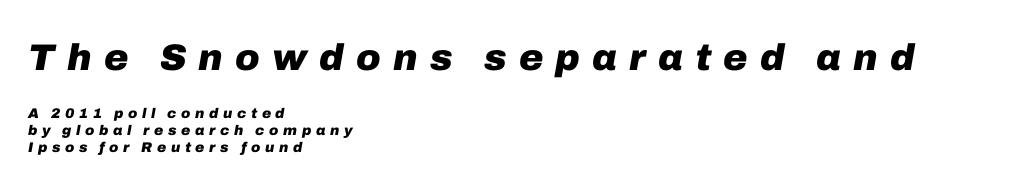
The image shows 37 px heavy type, italic (leaning right); set left-aligned, line spacing 1.2x, unusually wide letter spacing (+0.33 em), not underlined; the first (top) block is 2.64x larger; low stroke contrast and a medium x-height.
